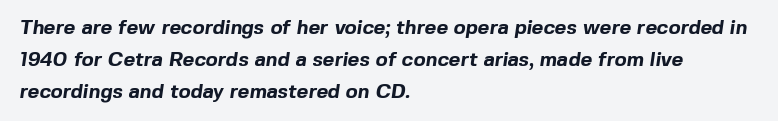
{"bold": "yes", "underline": "no", "align": "left", "line_spacing": "normal", "line_spacing_ratio": 1.59, "letter_spacing": "normal", "letter_spacing_em": 0.0, "glyph_px": 20}
